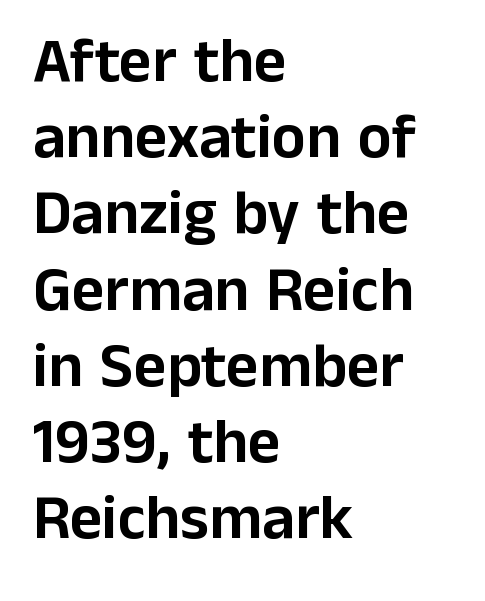
The image shows 63 px sans-serif type, upright; set left-aligned, line spacing 1.21x, normal letter spacing, not underlined; low stroke contrast and a medium x-height.
